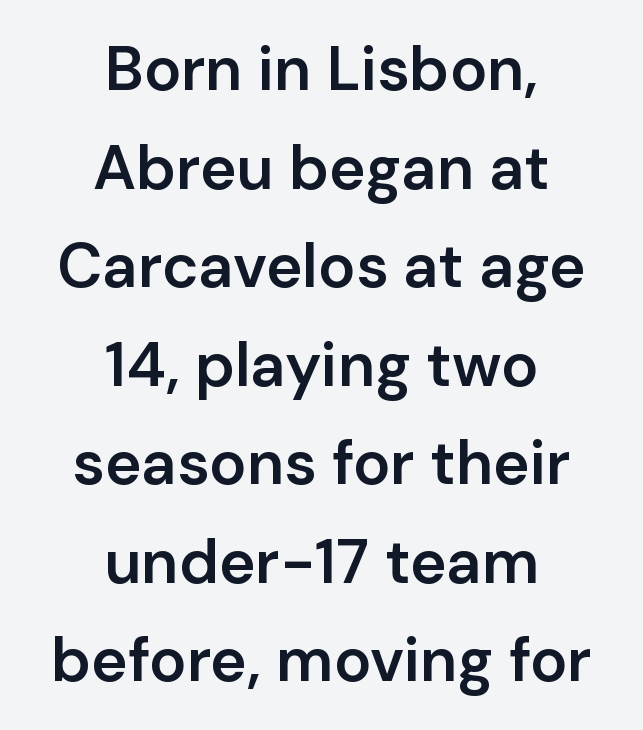
Q: Is the text bold? A: Semi-bold.
Q: Is the text italic (slanted)? A: No, it is upright.
Q: Is the typeface a serif or a sans-serif typeface? A: Sans-serif.
Q: Is the text underlined? A: No.
Q: How is the paragraph aligned? A: Centered.
Q: Is the spacing between letters normal or unusually wide? A: Normal.
Q: Is the spacing between lines tight, normal or loose? A: Normal.
Q: Width (condensed, normal, or wide)? A: Normal.
Q: Stroke contrast? A: Low.
Q: x-height? A: Medium.
Q: Monospaced? A: No.
